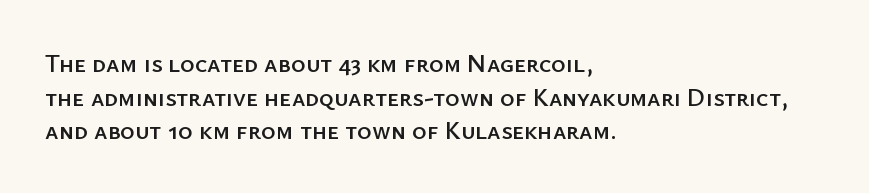
Caption: multi-line text, flush left, ragged right. The font's upright variant was chosen for this text. What stands out about the letter spacing? Nothing — it is the standard amount. Has an underline been added? It has not. This block has exactly the height ordinary leading produces.
